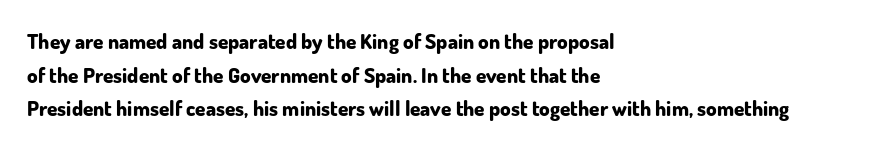
This sample uses plain, unmodified letter spacing. The lines are quadded left. If you measured baseline to baseline, you'd find a middling distance. A dark, heavy texture on the line: the type is bold. Unmarked baselines from the first word to the last.
